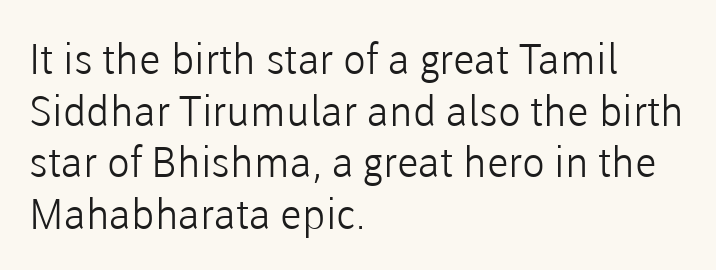
Q: Is the text bold? A: No.
Q: Is the text italic (slanted)? A: No, it is upright.
Q: Is the typeface a serif or a sans-serif typeface? A: Sans-serif.
Q: Is the text underlined? A: No.
Q: How is the paragraph aligned? A: Left-aligned.
Q: Is the spacing between letters normal or unusually wide? A: Normal.
Q: Width (condensed, normal, or wide)? A: Normal.
Q: Stroke contrast? A: Low.
Q: x-height? A: Medium.
Q: Monospaced? A: No.
